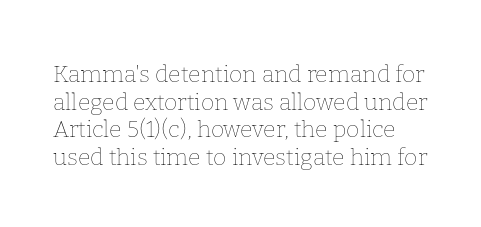
Q: Is the text bold? A: No.
Q: Is the text italic (slanted)? A: No, it is upright.
Q: Is the text underlined? A: No.
Q: Is the spacing between letters normal or unusually wide? A: Normal.
